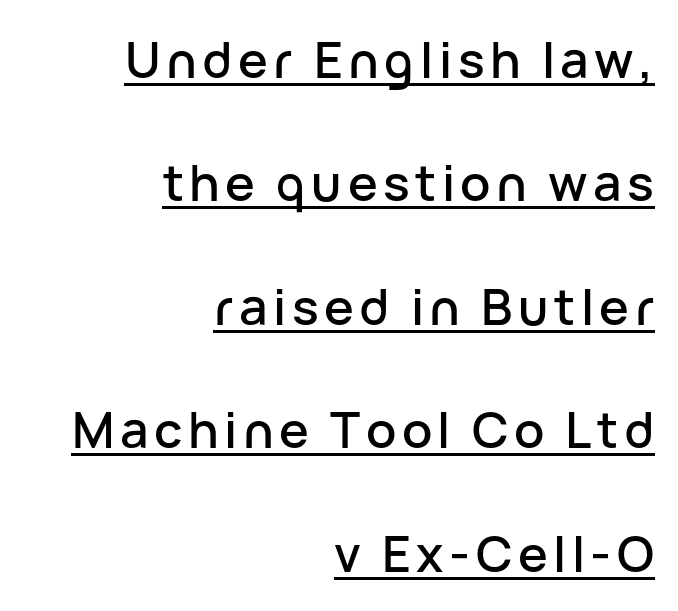
{"serif": "no", "italic": "no", "width": "normal", "stroke_contrast": "low", "x_height": "medium", "monospaced": "no", "underline": "yes", "align": "right", "line_spacing": "loose", "line_spacing_ratio": 2.47, "glyph_px": 50}
